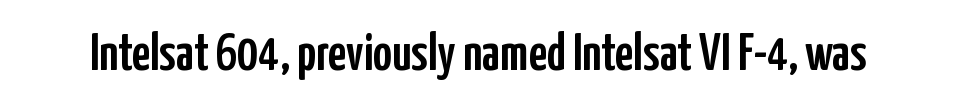
Nobody drew a line under any word here. Caption: standard tracking, unaltered. Font category for this specimen: sans-serif. The specimen reads as upright at a glance. The passage shown is typed in a proportional face where columns would drift.
